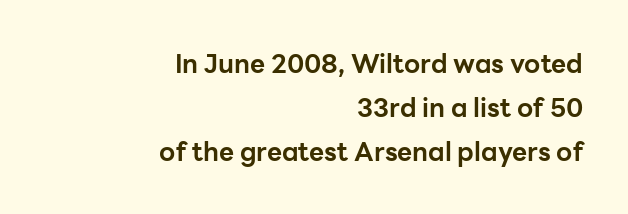
{"italic": "no", "bold": "yes", "underline": "no", "align": "right", "line_spacing": "normal", "line_spacing_ratio": 1.69, "letter_spacing": "normal", "letter_spacing_em": 0.0, "glyph_px": 26}
